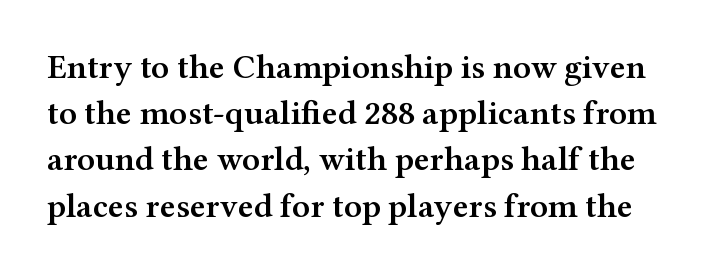
The designer left line spacing at the default. Look at the tracking — it's just the regular setting, nothing added. The designer went with a serif here, giving each stem small feet. Ordinary non-slanted type is in use.
